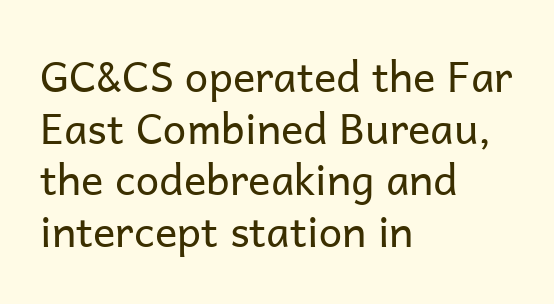
{"serif": "no", "italic": "no", "bold": "no", "weight": "regular", "width": "normal", "stroke_contrast": "low", "x_height": "medium", "monospaced": "no", "underline": "no", "align": "left", "line_spacing_ratio": 1.23, "letter_spacing": "normal", "letter_spacing_em": 0.0, "glyph_px": 42}
